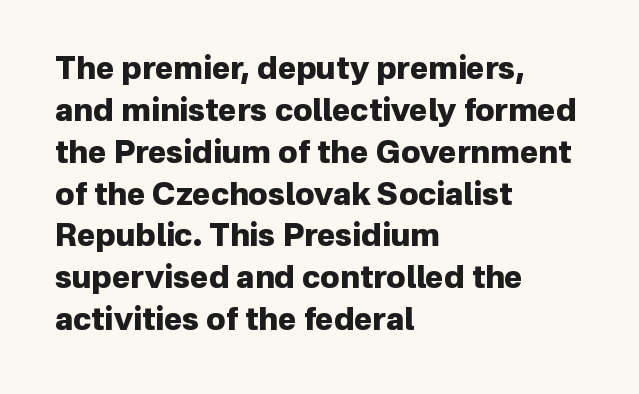
Q: Is the text bold? A: Yes.
Q: Is the text italic (slanted)? A: No, it is upright.
Q: Is the typeface a serif or a sans-serif typeface? A: Sans-serif.
Q: Is the text underlined? A: No.
Q: How is the paragraph aligned? A: Left-aligned.
Q: Is the spacing between letters normal or unusually wide? A: Normal.
Q: Is the spacing between lines tight, normal or loose? A: Normal.
Q: Width (condensed, normal, or wide)? A: Normal.
Q: Stroke contrast? A: Low.
Q: x-height? A: Medium.
Q: Monospaced? A: No.
